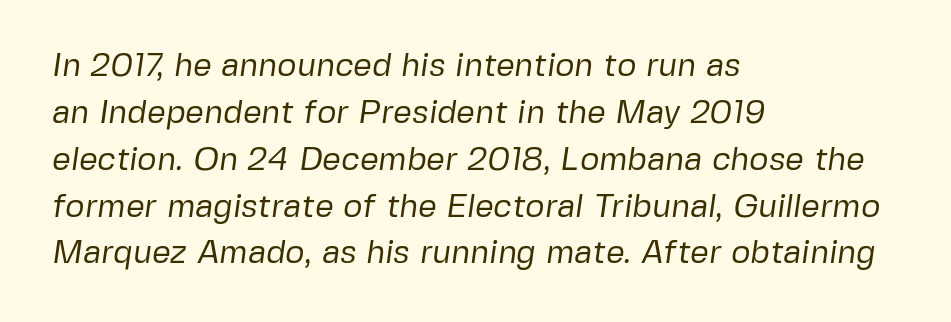
{"serif": "no", "bold": "no", "weight": "regular", "width": "normal", "stroke_contrast": "low", "x_height": "medium", "monospaced": "no", "underline": "no", "align": "left", "line_spacing": "normal", "line_spacing_ratio": 1.42, "letter_spacing": "normal", "letter_spacing_em": 0.0, "glyph_px": 33}
